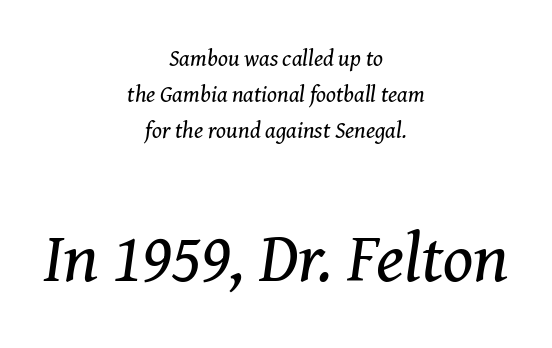
Q: Is the text bold? A: No.
Q: Is the text italic (slanted)? A: Yes, it leans right by about 8 degrees.
Q: Is the typeface a serif or a sans-serif typeface? A: Serif.
Q: Is the text underlined? A: No.
Q: How is the paragraph aligned? A: Centered.
Q: Is the spacing between letters normal or unusually wide? A: Normal.
Q: Is the spacing between lines tight, normal or loose? A: Normal.
Q: Which block of text is set in a larger size, the first (top) or the second (bottom)? A: The second (bottom) one.
Q: Width (condensed, normal, or wide)? A: Normal.
Q: Stroke contrast? A: Medium.
Q: x-height? A: Medium.
Q: Monospaced? A: No.
